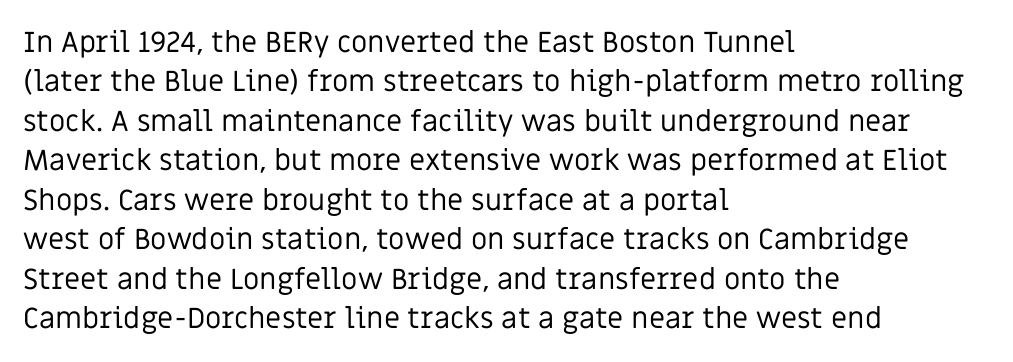
The typeface chosen for these lines omits serifs. Nobody drew a line under any word here. Think of a printed novel: that variable character pitch is what you see here. The lettering stays uniformly vertical, giving the passage a roman look. The designer left line spacing at the default. The rag falls on the right side of this text block.
